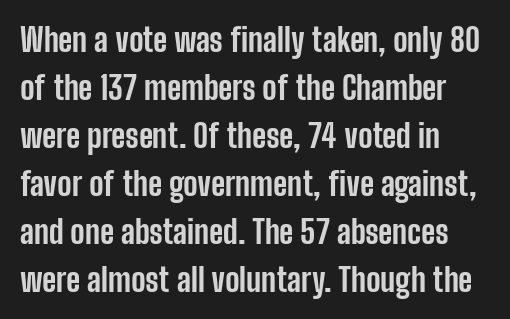
{"serif": "no", "italic": "no", "bold": "yes", "weight": "bold", "width": "condensed", "stroke_contrast": "low", "x_height": "medium", "monospaced": "no", "underline": "no", "align": "left", "line_spacing": "normal", "line_spacing_ratio": 1.5, "letter_spacing": "normal", "letter_spacing_em": 0.0, "glyph_px": 32}
